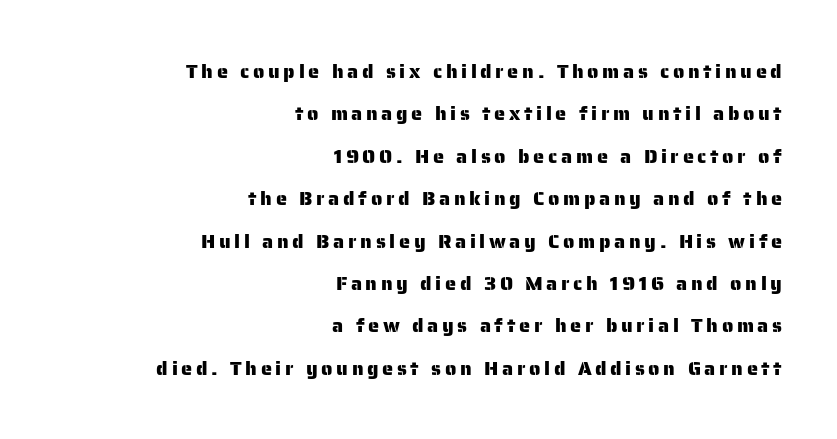
Q: Is the text italic (slanted)? A: No, it is upright.
Q: Is the text underlined? A: No.
Q: How is the paragraph aligned? A: Right-aligned.
Q: Is the spacing between lines tight, normal or loose? A: Loose.
